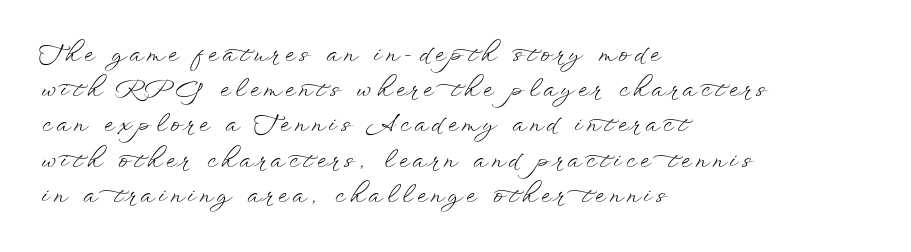
{"bold": "no", "underline": "no", "align": "left", "line_spacing": "normal", "line_spacing_ratio": 1.53, "letter_spacing": "wide", "letter_spacing_em": 0.21, "glyph_px": 23}
